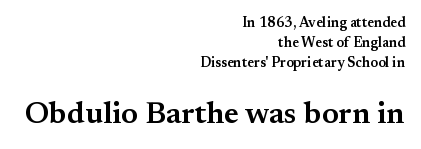
Q: Is the text bold? A: Semi-bold.
Q: Is the text italic (slanted)? A: No, it is upright.
Q: Is the typeface a serif or a sans-serif typeface? A: Serif.
Q: Is the text underlined? A: No.
Q: How is the paragraph aligned? A: Right-aligned.
Q: Is the spacing between letters normal or unusually wide? A: Normal.
Q: Is the spacing between lines tight, normal or loose? A: Normal.
Q: Which block of text is set in a larger size, the first (top) or the second (bottom)? A: The second (bottom) one.
Q: Width (condensed, normal, or wide)? A: Normal.
Q: Stroke contrast? A: Medium.
Q: x-height? A: Small.
Q: Monospaced? A: No.
